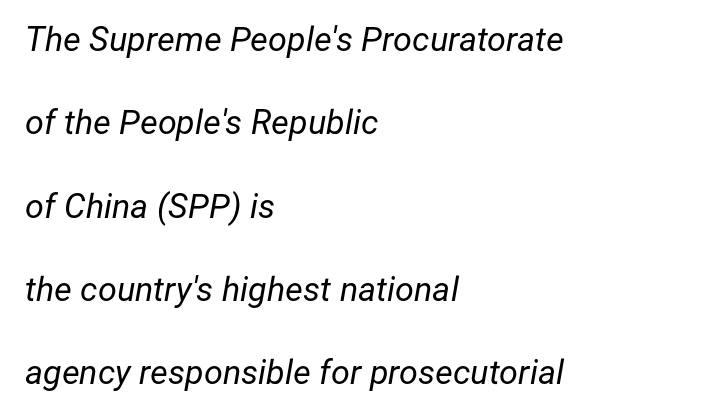
The image shows 34 px regular-weight type, italic (leaning right); set left-aligned, loose line spacing (2.45x), normal letter spacing, not underlined; low stroke contrast and a medium x-height.
